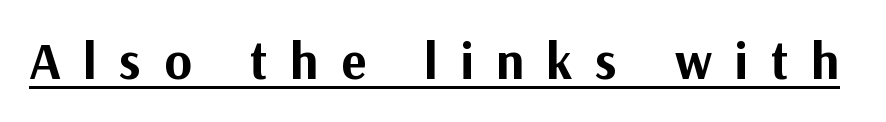
{"serif": "no", "italic": "no", "bold": "yes", "weight": "bold", "width": "normal", "stroke_contrast": "medium", "x_height": "medium", "monospaced": "no", "underline": "yes", "letter_spacing": "wide", "letter_spacing_em": 0.42, "glyph_px": 53}
